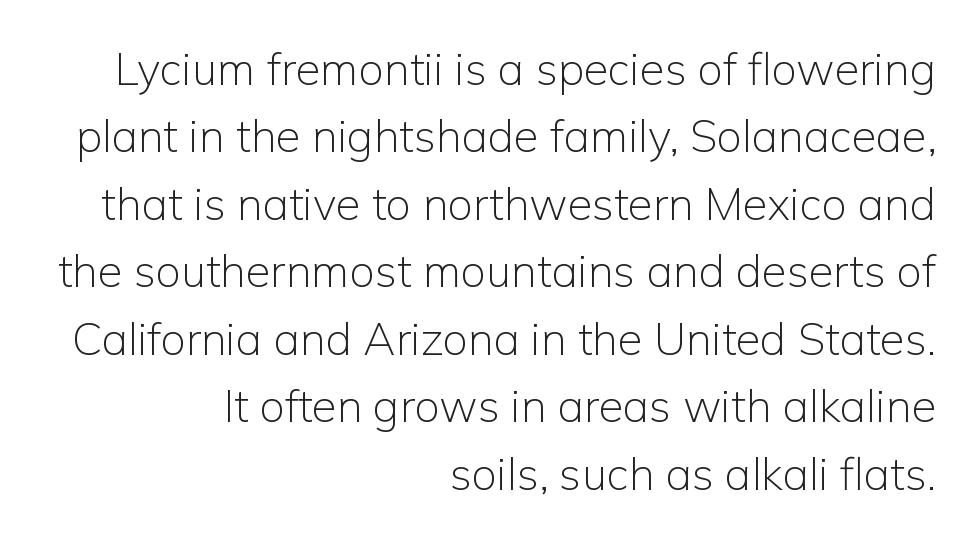
{"serif": "no", "italic": "no", "bold": "no", "weight": "light", "width": "normal", "stroke_contrast": "low", "x_height": "medium", "monospaced": "no", "underline": "no", "align": "right", "line_spacing": "normal", "line_spacing_ratio": 1.5, "letter_spacing": "normal", "letter_spacing_em": 0.0, "glyph_px": 45}
